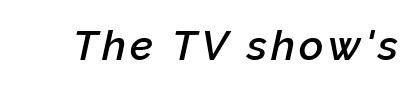
{"italic": "yes", "lean": "right", "slant_degrees": 12, "bold": "semi", "weight": "semibold", "width": "normal", "stroke_contrast": "low", "x_height": "medium", "monospaced": "no", "underline": "no", "glyph_px": 42}
